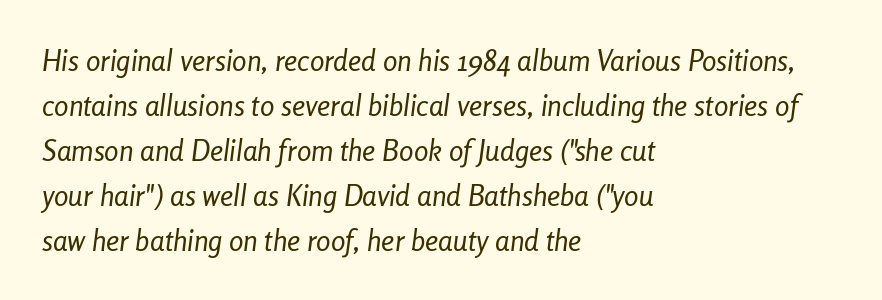
The image shows 29 px regular-weight, condensed type, italic (leaning right); set left-aligned, normal line spacing (1.55x), normal letter spacing, not underlined; low stroke contrast and a medium x-height.
